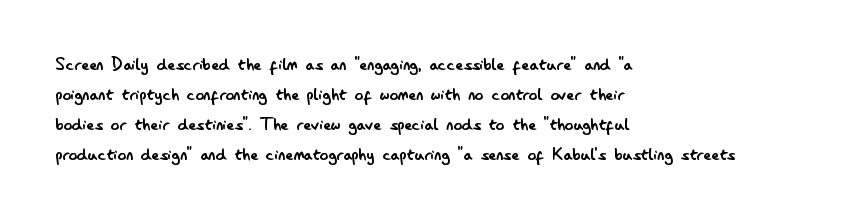
Compared with typical body copy, the letter spacing here is the same. The text block is weighted toward the left margin, trailing off unevenly rightward. The foot of each line stays bare and open. Evenly set lines give the paragraph a standard silhouette. Stroke thickness stays within the range of a standard reading face or lighter.
